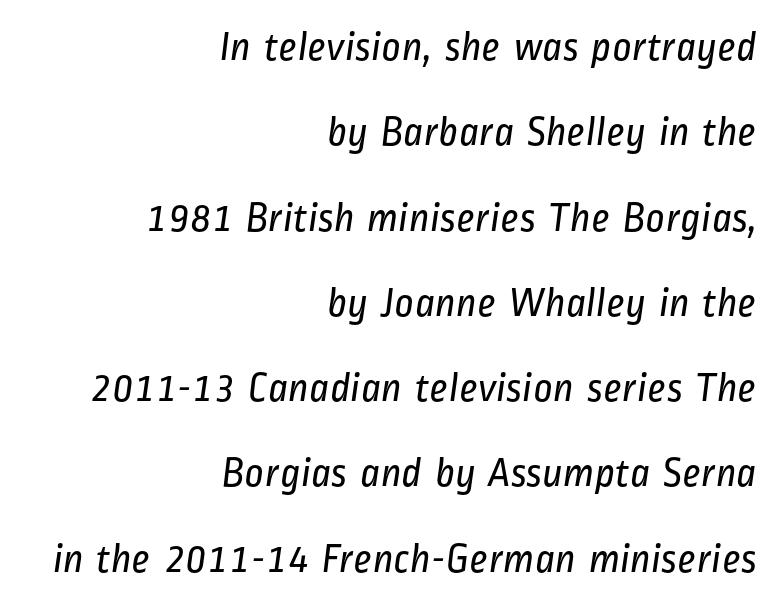
In terms of letterspacing, this is plain default setting. You could not count columns in this text — the font is proportionally spaced. Observe the absence of serifs on each vertical stroke in this sample. Right-aligned paragraph, ragged on the left. Compared with typical paragraphs, the rows here are farther apart. The baseline area is clear.
